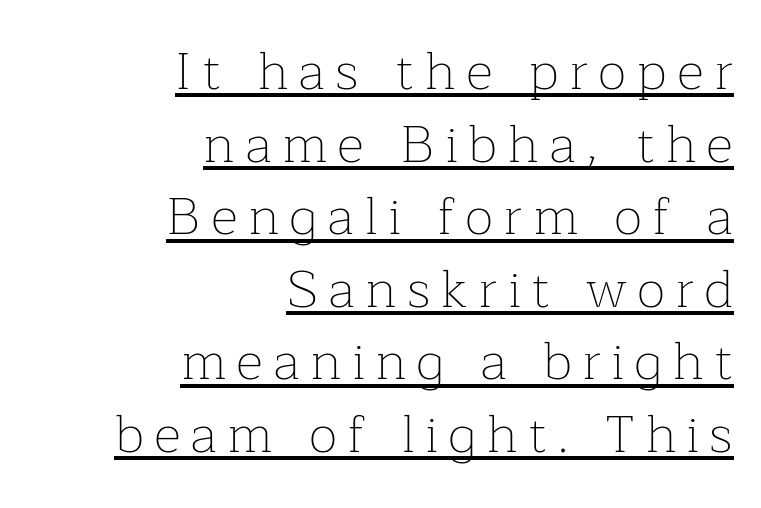
Think of a printed novel: that variable character pitch is what you see here. Ordinary non-slanted type is in use. These lines are set flush right with a ragged left edge. These lines sit exactly where default settings would place them. The weight tops out at a normal text grade.
